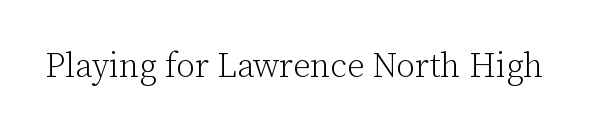
{"serif": "yes", "italic": "no", "bold": "no", "weight": "light", "width": "normal", "stroke_contrast": "low", "x_height": "medium", "monospaced": "no", "underline": "no", "letter_spacing": "normal", "letter_spacing_em": 0.0, "glyph_px": 34}
